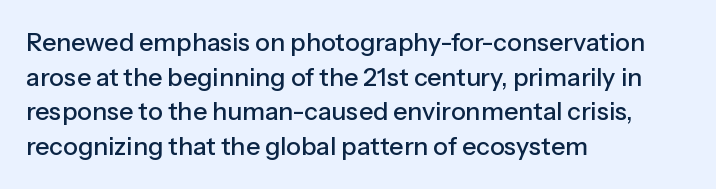
Q: Is the text italic (slanted)? A: No, it is upright.
Q: Is the text underlined? A: No.
Q: How is the paragraph aligned? A: Left-aligned.
Q: Is the spacing between letters normal or unusually wide? A: Normal.
Q: Is the spacing between lines tight, normal or loose? A: Normal.
